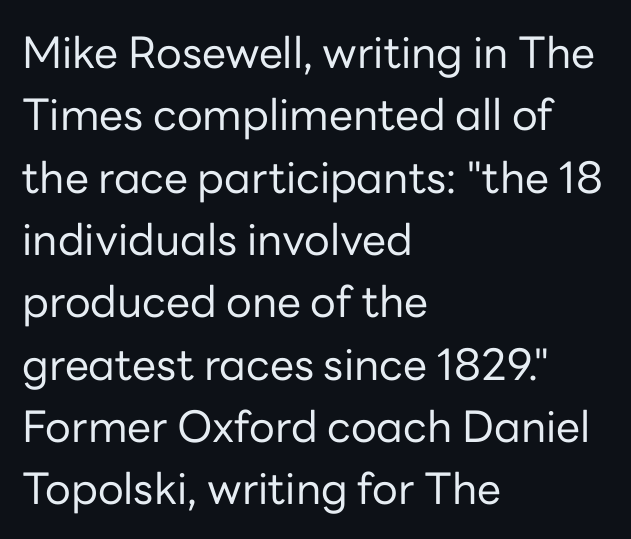
There is no visible air inserted between adjacent glyphs. When letters stand straight like this, we call the style roman or upright. Weight: regular or lighter. Students, observe: this is what conventionally led text looks like.
